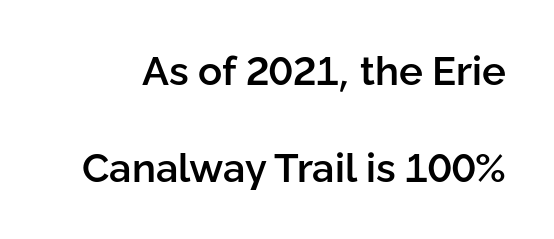
Unlike a traditional serif, this face leaves its strokes unadorned. The letters advance in unequal steps, a hallmark of proportional type. Italic: no, the glyphs are upright roman. A typesetter would call this zero additional tracking. The rendering uses a semibold face; strokes are thickened but not to full bold. The glyphs are unaccompanied by any horizontal stroke below them.
